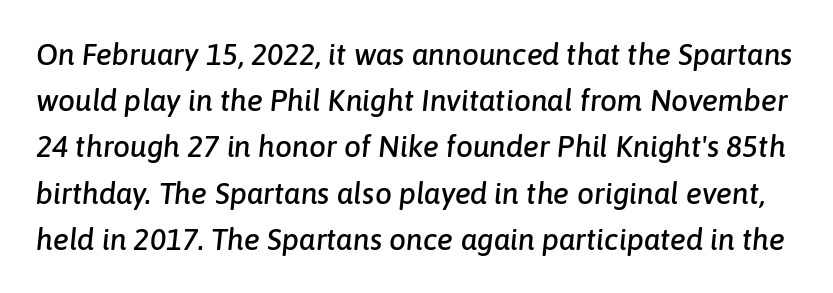
{"italic": "yes", "lean": "right", "slant_degrees": 6, "width": "normal", "stroke_contrast": "low", "x_height": "medium", "monospaced": "no", "underline": "no", "line_spacing": "normal", "line_spacing_ratio": 1.54, "letter_spacing": "normal", "letter_spacing_em": 0.0, "glyph_px": 30}
